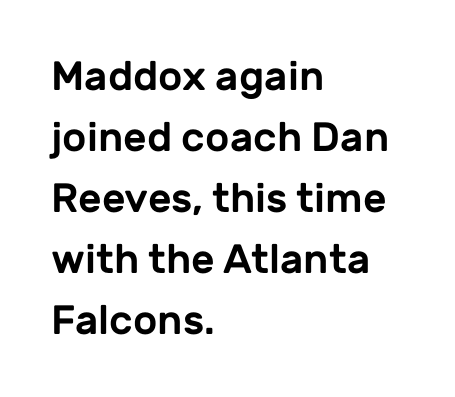
The image shows 41 px sans-serif type, upright; set left-aligned, normal line spacing (1.49x), normal letter spacing, not underlined; low stroke contrast and a medium x-height.
